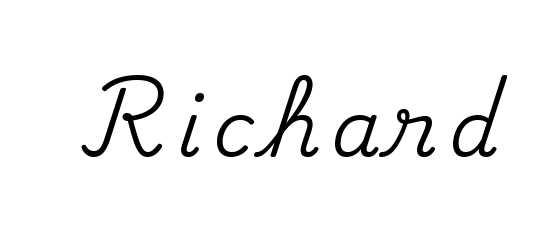
{"serif": "yes", "width": "normal", "stroke_contrast": "medium", "x_height": "small", "monospaced": "no", "underline": "no", "glyph_px": 79}
